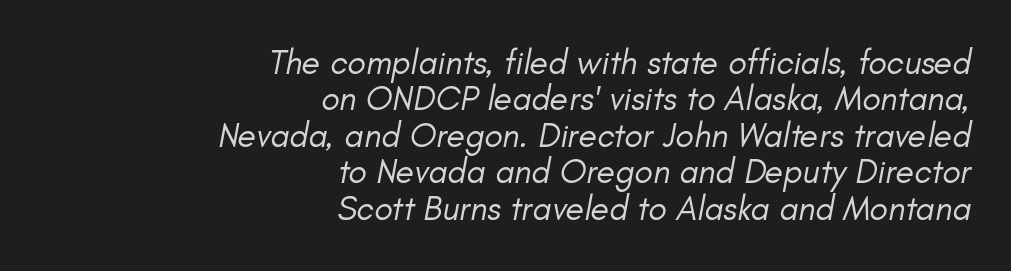
Q: Is the text bold? A: No.
Q: Is the text italic (slanted)? A: Yes, it leans right by about 11 degrees.
Q: Is the text underlined? A: No.
Q: How is the paragraph aligned? A: Right-aligned.
Q: Is the spacing between letters normal or unusually wide? A: Normal.
Q: Is the spacing between lines tight, normal or loose? A: Tight.
Q: Width (condensed, normal, or wide)? A: Normal.
Q: Stroke contrast? A: Low.
Q: x-height? A: Small.
Q: Monospaced? A: No.
